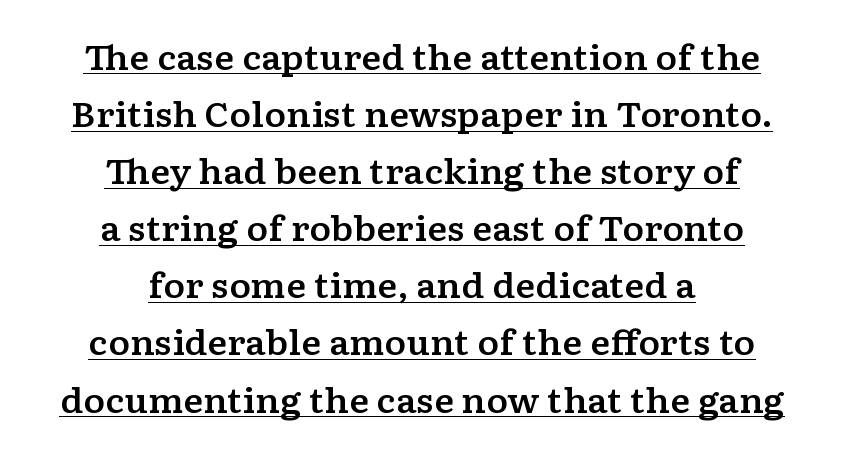
Q: Is the text italic (slanted)? A: No, it is upright.
Q: Is the typeface a serif or a sans-serif typeface? A: Serif.
Q: Is the text underlined? A: Yes.
Q: How is the paragraph aligned? A: Centered.
Q: Is the spacing between letters normal or unusually wide? A: Normal.
Q: Width (condensed, normal, or wide)? A: Wide.
Q: Stroke contrast? A: Low.
Q: x-height? A: Medium.
Q: Monospaced? A: No.
